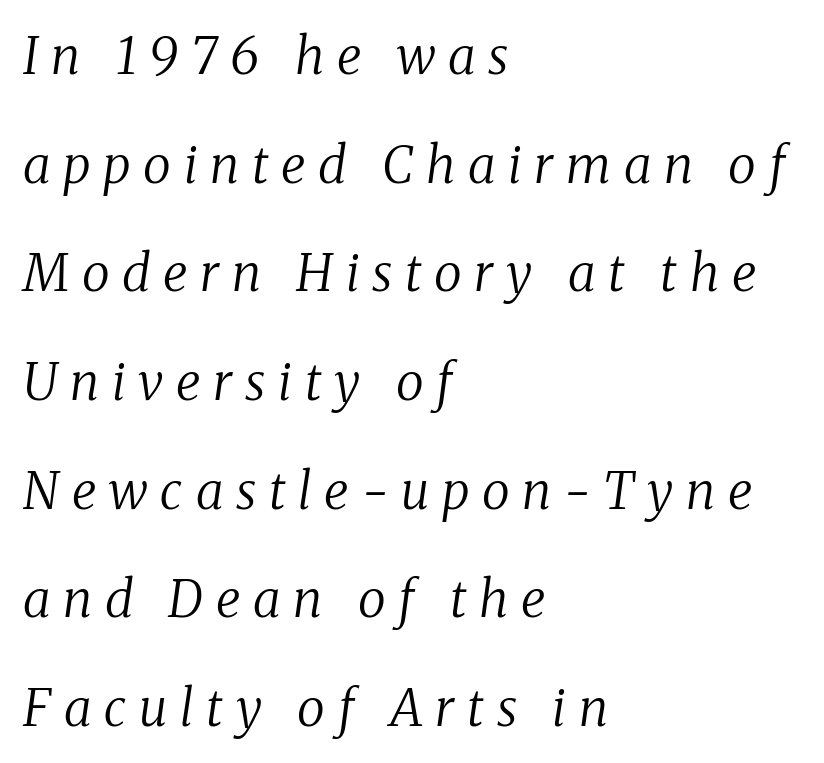
The image shows 51 px regular-weight serif type, italic (leaning right); set left-aligned, loose line spacing (2.13x), unusually wide letter spacing (+0.25 em), not underlined; medium stroke contrast and a medium x-height.
